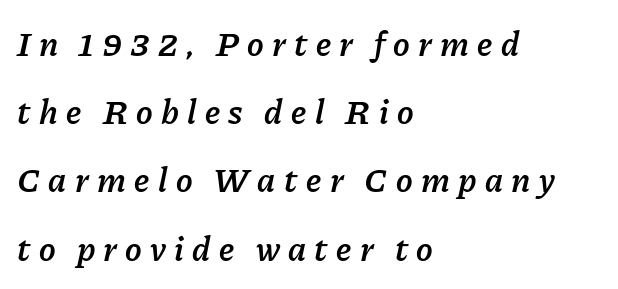
Q: Is the text bold? A: Semi-bold.
Q: Is the text italic (slanted)? A: Yes, it leans right by about 11 degrees.
Q: Is the text underlined? A: No.
Q: How is the paragraph aligned? A: Left-aligned.
Q: Is the spacing between letters normal or unusually wide? A: Unusually wide.
Q: Is the spacing between lines tight, normal or loose? A: Loose.
Q: Width (condensed, normal, or wide)? A: Normal.
Q: Stroke contrast? A: Low.
Q: x-height? A: Medium.
Q: Monospaced? A: No.
